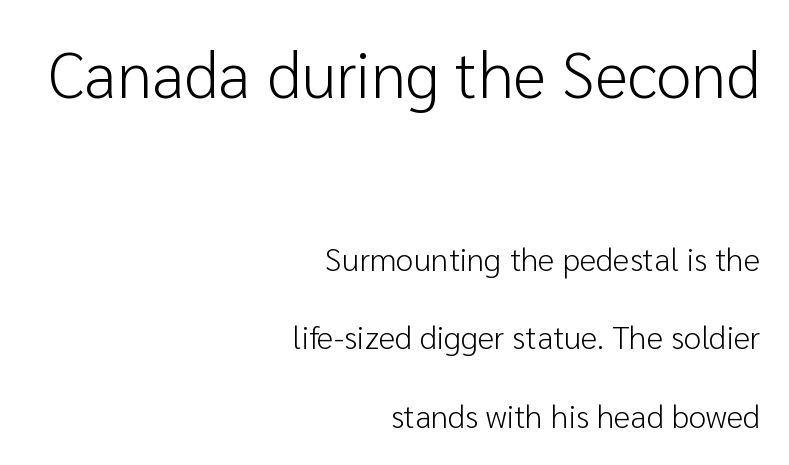
Q: Is the text bold? A: No.
Q: Is the text italic (slanted)? A: No, it is upright.
Q: Is the typeface a serif or a sans-serif typeface? A: Sans-serif.
Q: Is the text underlined? A: No.
Q: How is the paragraph aligned? A: Right-aligned.
Q: Is the spacing between letters normal or unusually wide? A: Normal.
Q: Is the spacing between lines tight, normal or loose? A: Loose.
Q: Which block of text is set in a larger size, the first (top) or the second (bottom)? A: The first (top) one.
Q: Width (condensed, normal, or wide)? A: Normal.
Q: Stroke contrast? A: Low.
Q: x-height? A: Medium.
Q: Monospaced? A: No.
